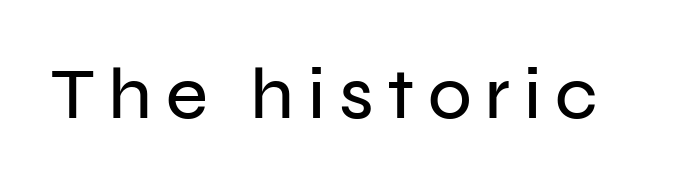
{"serif": "no", "italic": "no", "width": "normal", "stroke_contrast": "low", "x_height": "medium", "monospaced": "no", "underline": "no", "glyph_px": 72}
